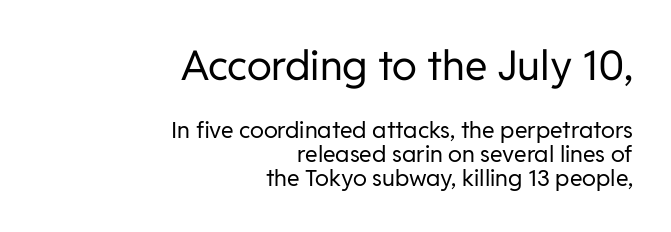
The image shows 41 px regular-weight sans-serif type, upright; set right-aligned, tight line spacing (1.05x), normal letter spacing, not underlined; the first (top) block is 1.78x larger; low stroke contrast and a medium x-height.
